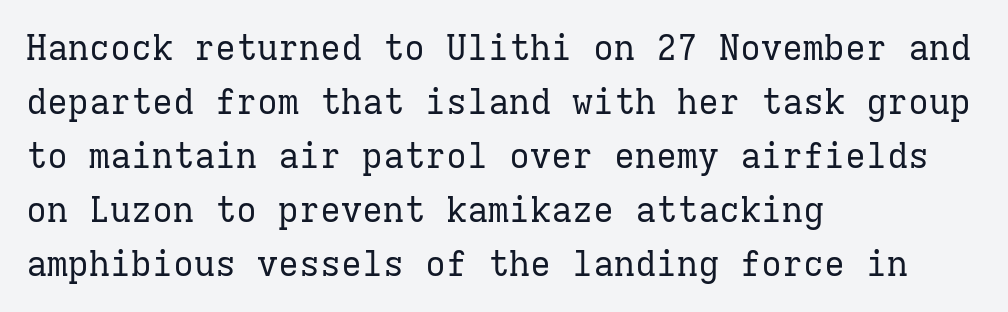
{"serif": "yes", "italic": "no", "bold": "no", "weight": "regular", "width": "normal", "stroke_contrast": "low", "x_height": "medium", "monospaced": "yes", "underline": "no", "align": "left", "line_spacing": "normal", "line_spacing_ratio": 1.54, "letter_spacing": "normal", "letter_spacing_em": 0.0, "glyph_px": 35}
